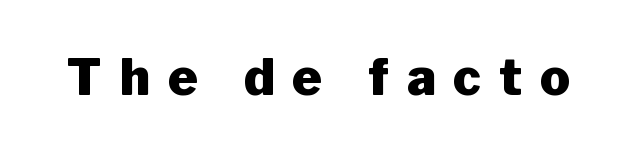
Q: Is the text bold? A: Yes.
Q: Is the text italic (slanted)? A: No, it is upright.
Q: Is the typeface a serif or a sans-serif typeface? A: Sans-serif.
Q: Is the text underlined? A: No.
Q: Is the spacing between letters normal or unusually wide? A: Unusually wide.
Q: Width (condensed, normal, or wide)? A: Normal.
Q: Stroke contrast? A: Low.
Q: x-height? A: Medium.
Q: Monospaced? A: No.
